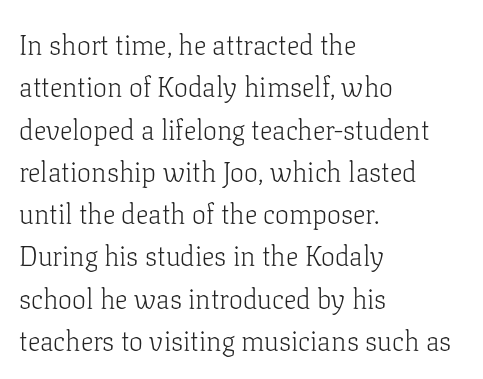
The type is set solid horizontally, with unmodified tracking. Just letters on the line, the space beneath them empty. These glyphs show unthickened strokes, regular width or finer. Proportional: the letters do not fall into vertical columns.
